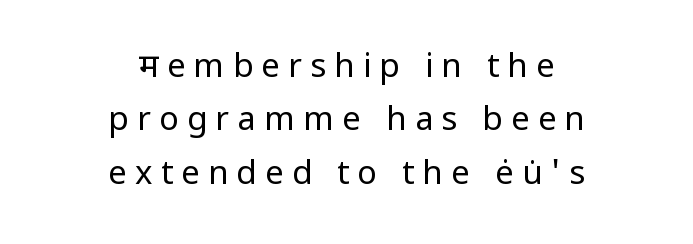
{"serif": "no", "italic": "no", "bold": "no", "weight": "regular", "width": "normal", "stroke_contrast": "low", "x_height": "medium", "monospaced": "no", "underline": "no", "align": "center", "line_spacing": "normal", "line_spacing_ratio": 1.62, "letter_spacing": "wide", "letter_spacing_em": 0.25, "glyph_px": 33}
